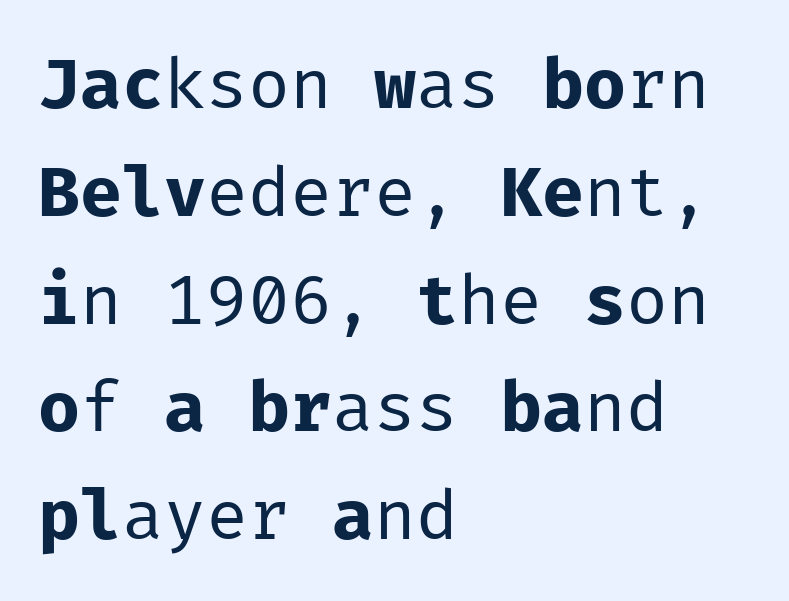
The image shows 70 px regular-weight sans-serif type, upright, monospaced; set left-aligned, normal line spacing (1.54x), normal letter spacing, not underlined; low stroke contrast and a medium x-height.
